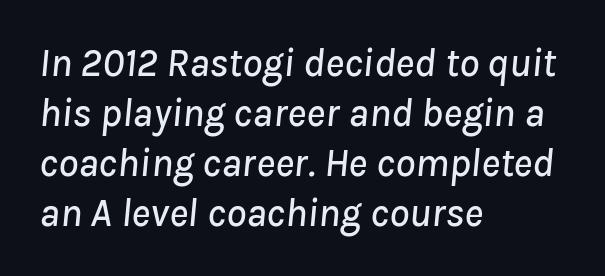
{"italic": "yes", "lean": "right", "slant_degrees": 8, "width": "normal", "stroke_contrast": "low", "x_height": "medium", "monospaced": "no", "underline": "no", "align": "left", "line_spacing": "normal", "line_spacing_ratio": 1.25, "letter_spacing": "normal", "letter_spacing_em": 0.0, "glyph_px": 40}
